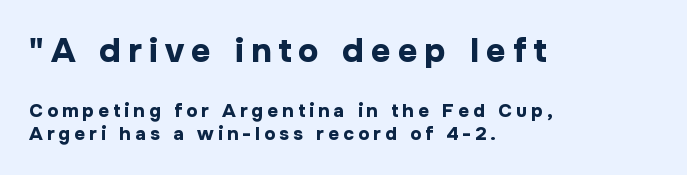
Q: Is the text bold? A: Yes.
Q: Is the text italic (slanted)? A: No, it is upright.
Q: Is the typeface a serif or a sans-serif typeface? A: Sans-serif.
Q: Is the text underlined? A: No.
Q: How is the paragraph aligned? A: Left-aligned.
Q: Is the spacing between letters normal or unusually wide? A: Unusually wide.
Q: Which block of text is set in a larger size, the first (top) or the second (bottom)? A: The first (top) one.
Q: Width (condensed, normal, or wide)? A: Normal.
Q: Stroke contrast? A: Low.
Q: x-height? A: Medium.
Q: Monospaced? A: No.
